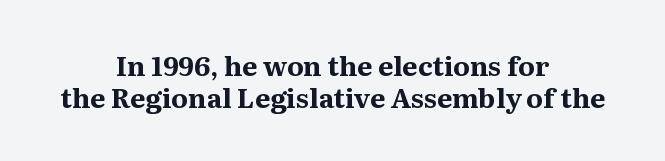
Q: Is the text bold? A: Yes.
Q: Is the text italic (slanted)? A: No, it is upright.
Q: Is the text underlined? A: No.
Q: How is the paragraph aligned? A: Centered.
Q: Is the spacing between letters normal or unusually wide? A: Normal.
